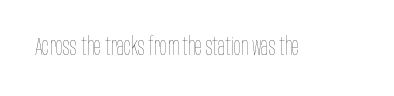
The image shows 24 px text type, upright; set normal letter spacing, not underlined.
